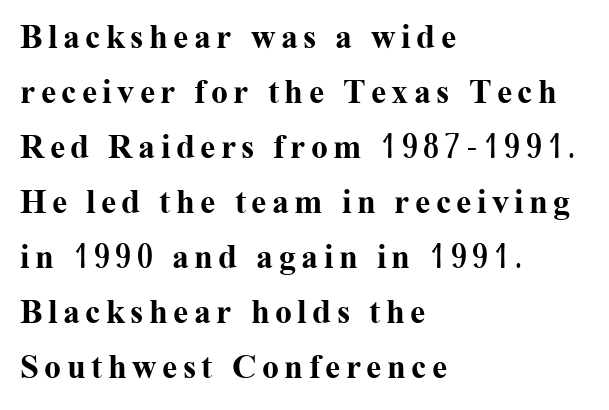
The letters advance in unequal steps, a hallmark of proportional type. Words float on clear page, feet unadorned. On the weight axis this lands at bold, roughly 700. Regarding serifs, this sample has them.
